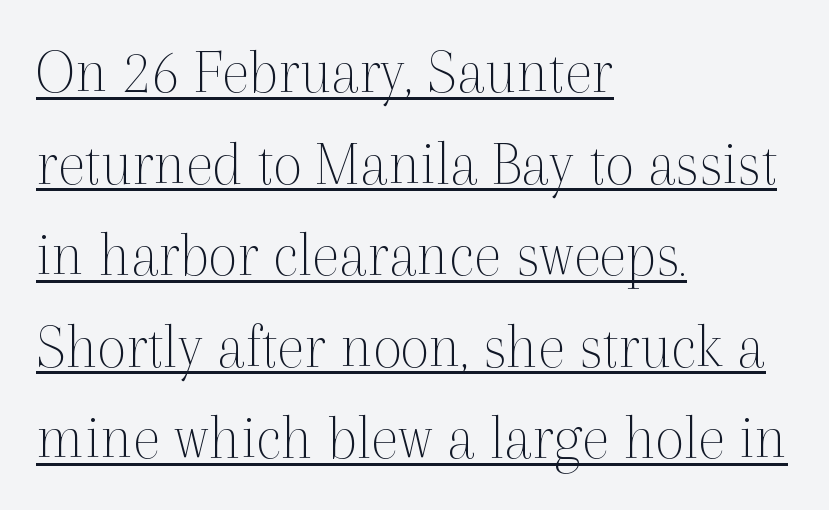
{"serif": "yes", "italic": "no", "bold": "no", "weight": "thin", "width": "normal", "x_height": "medium", "monospaced": "no", "underline": "yes", "align": "left", "line_spacing": "normal", "line_spacing_ratio": 1.43, "letter_spacing": "normal", "letter_spacing_em": 0.0, "glyph_px": 64}
